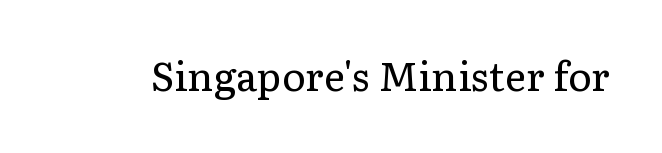
{"serif": "yes", "italic": "no", "bold": "no", "weight": "regular", "width": "normal", "stroke_contrast": "low", "x_height": "medium", "monospaced": "no", "underline": "no", "letter_spacing": "normal", "letter_spacing_em": 0.0, "glyph_px": 40}
